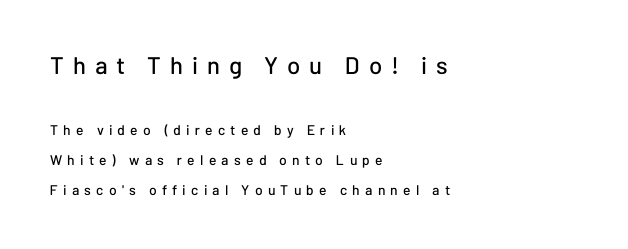
The first block has been scaled up relative to the second. You could only call the tracking loose — the letters float apart. The words here are not underlined. The passage is arranged the way most books set body copy — flush left. The leading is generous, giving the passage an open texture. The letters stand upright; this is a roman face.
